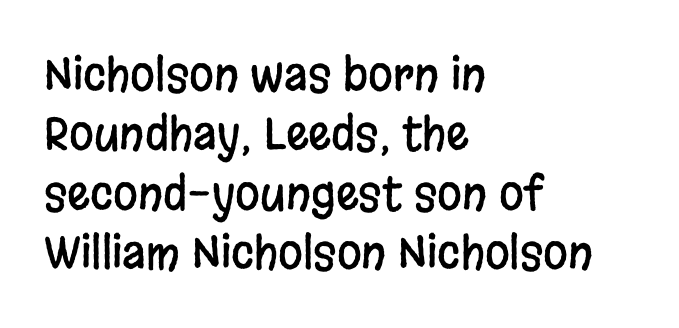
Q: Is the text italic (slanted)? A: No, it is upright.
Q: Is the typeface a serif or a sans-serif typeface? A: Sans-serif.
Q: Is the text underlined? A: No.
Q: How is the paragraph aligned? A: Left-aligned.
Q: Is the spacing between letters normal or unusually wide? A: Normal.
Q: Is the spacing between lines tight, normal or loose? A: Normal.
Q: Width (condensed, normal, or wide)? A: Condensed.
Q: Stroke contrast? A: Low.
Q: x-height? A: Large.
Q: Monospaced? A: No.
